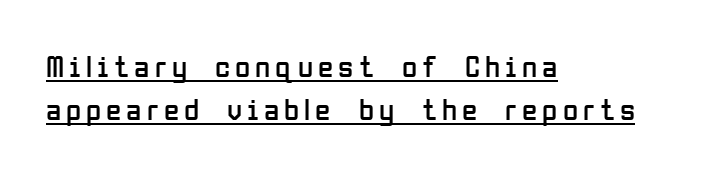
The passage shown is typeset with a sans-serif family. Vertical stems look standard width or narrower in stroke. The passage is arranged the way most books set body copy — flush left. These lines are rendered in a variable-pitch font. A typographer would call this underscored text.
